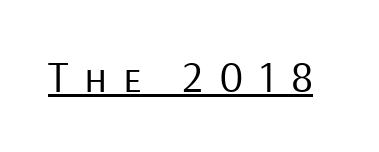
The image shows 44 px regular-weight sans-serif type, upright; set unusually wide letter spacing (+0.35 em), underlined; low stroke contrast and a medium x-height.
